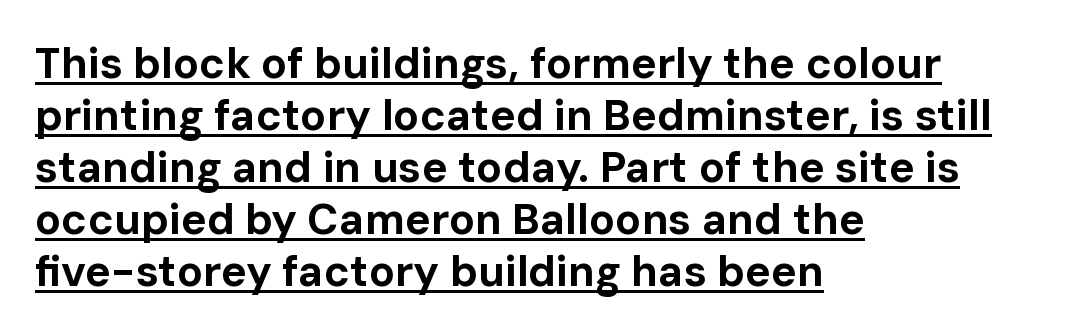
The image shows 43 px bold sans-serif type, upright; set left-aligned, line spacing 1.21x, normal letter spacing, underlined; low stroke contrast and a medium x-height.
